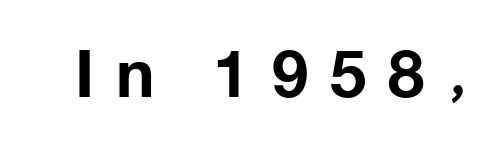
Q: Is the text bold? A: Yes.
Q: Is the text italic (slanted)? A: No, it is upright.
Q: Is the typeface a serif or a sans-serif typeface? A: Sans-serif.
Q: Is the text underlined? A: No.
Q: Is the spacing between letters normal or unusually wide? A: Unusually wide.
Q: Width (condensed, normal, or wide)? A: Normal.
Q: Stroke contrast? A: Low.
Q: x-height? A: Medium.
Q: Monospaced? A: No.
